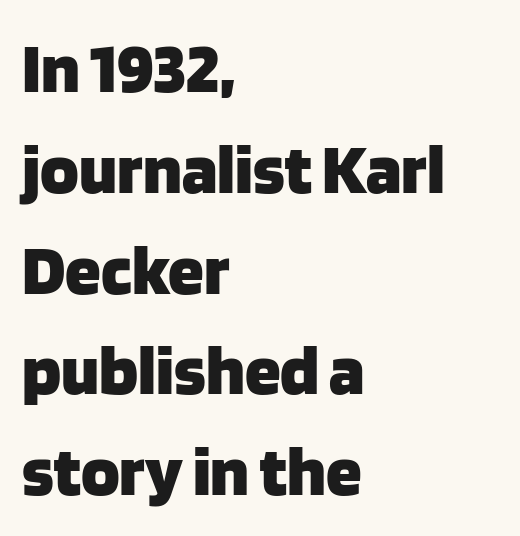
The image shows 72 px heavy sans-serif type, upright; set left-aligned, normal line spacing (1.4x), normal letter spacing, not underlined; low stroke contrast and a large x-height.
